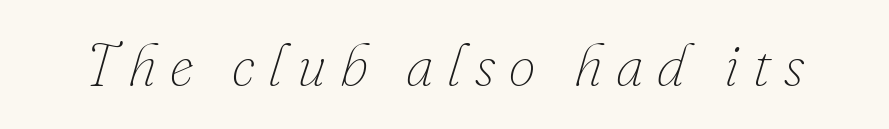
The image shows 60 px thin type, italic (leaning right); set unusually wide letter spacing (+0.23 em), not underlined; low stroke contrast and a small x-height.
